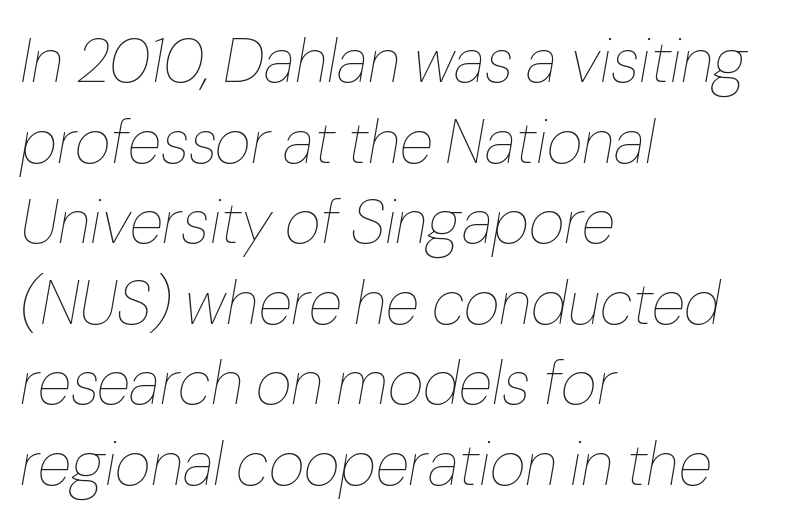
{"italic": "yes", "lean": "right", "slant_degrees": 10, "bold": "no", "weight": "thin", "width": "normal", "stroke_contrast": "low", "x_height": "medium", "monospaced": "no", "underline": "no", "align": "left", "line_spacing": "normal", "line_spacing_ratio": 1.3, "letter_spacing": "normal", "letter_spacing_em": 0.0, "glyph_px": 62}
